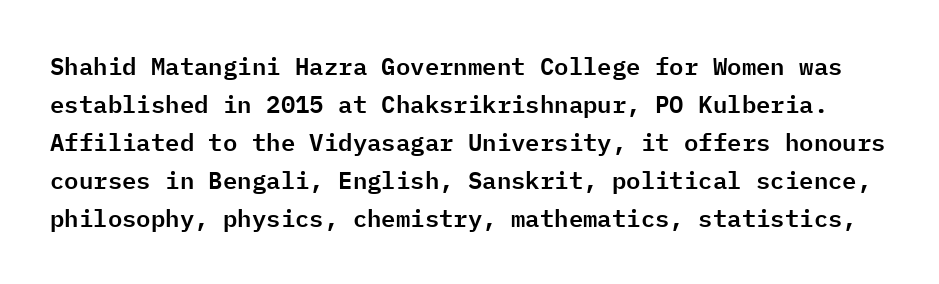
Glyph-to-glyph distance matches everyday printed text. Only glyphs here, with clear space below each row. Horizontal bands of white between lines are of average thickness. In terms of posture, this sample is upright.
